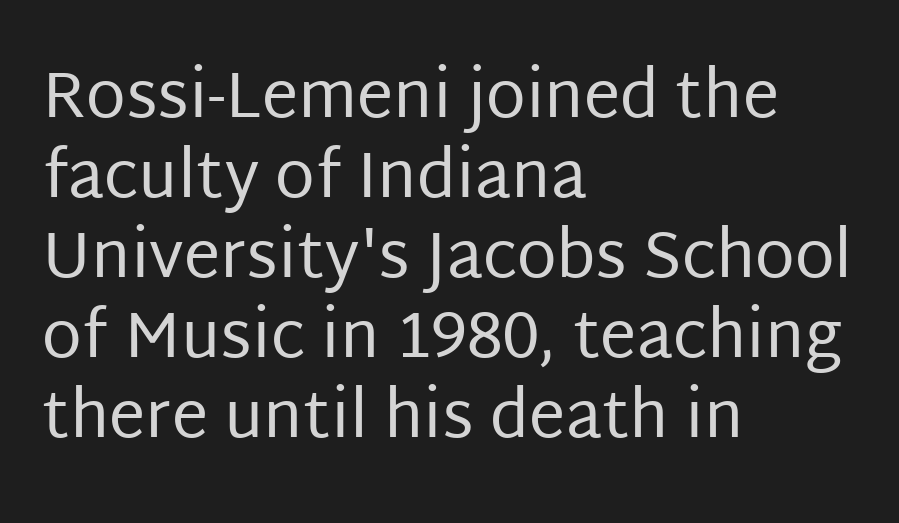
Caption: standard tracking, unaltered. Check under the words: just untouched page. The passage shown is typed in a proportional face where columns would drift. One-word summary of the alignment: left.
